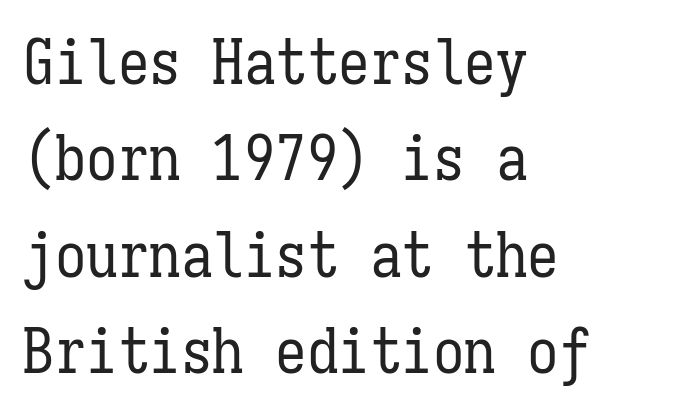
{"italic": "no", "bold": "no", "weight": "regular", "width": "condensed", "stroke_contrast": "low", "x_height": "medium", "monospaced": "yes", "underline": "no", "align": "left", "line_spacing": "normal", "line_spacing_ratio": 1.53, "letter_spacing": "normal", "letter_spacing_em": 0.0, "glyph_px": 63}
